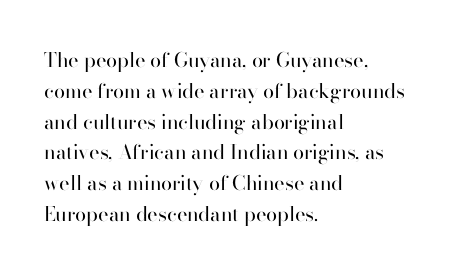
Q: Is the text bold? A: No.
Q: Is the text italic (slanted)? A: No, it is upright.
Q: Is the text underlined? A: No.
Q: How is the paragraph aligned? A: Left-aligned.
Q: Is the spacing between letters normal or unusually wide? A: Normal.
Q: Is the spacing between lines tight, normal or loose? A: Normal.
